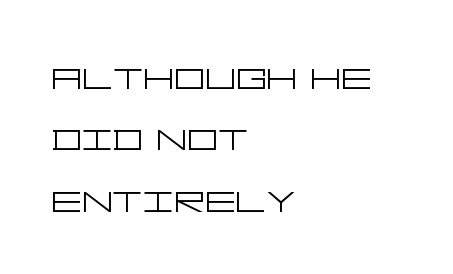
Q: Is the text bold? A: No.
Q: Is the text italic (slanted)? A: No, it is upright.
Q: Is the typeface a serif or a sans-serif typeface? A: Sans-serif.
Q: Is the text underlined? A: No.
Q: How is the paragraph aligned? A: Left-aligned.
Q: Is the spacing between letters normal or unusually wide? A: Normal.
Q: Is the spacing between lines tight, normal or loose? A: Normal.
Q: Width (condensed, normal, or wide)? A: Wide.
Q: Stroke contrast? A: Low.
Q: x-height? A: Large.
